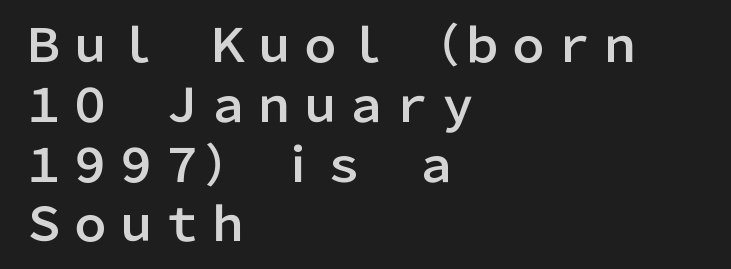
Think of a printed novel: that variable character pitch is what you see here. You can tell from the bare stems that sans-serif type was used. Tracking value appears to be zero — textbook default spacing. Does the leading feel generous? No, just average. Which margin do the lines hug? The left one — the right edge is uneven. The typography opts for an upright posture over an oblique one.
